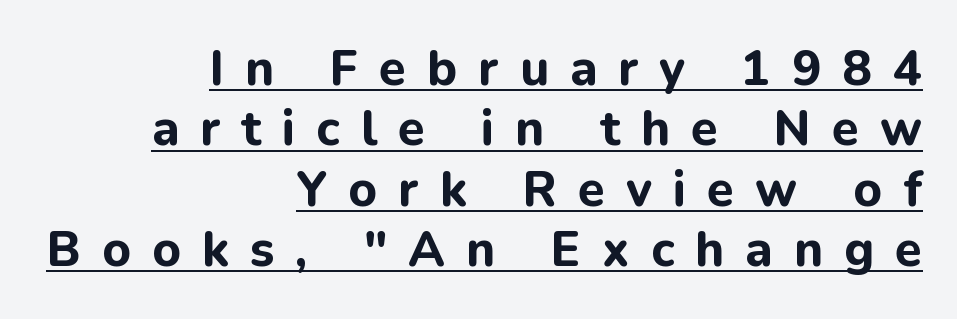
The image shows 49 px bold sans-serif type, upright; set right-aligned, line spacing 1.23x, unusually wide letter spacing (+0.43 em), underlined; low stroke contrast and a medium x-height.
